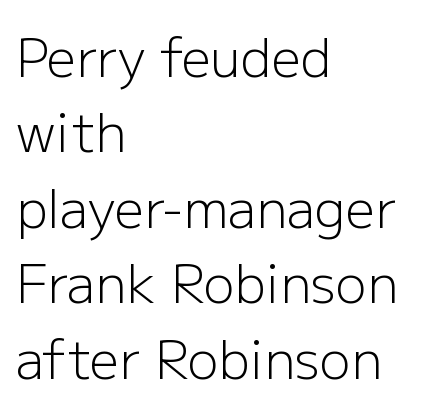
The image shows 52 px light sans-serif type, upright; set left-aligned, normal line spacing (1.45x), normal letter spacing, not underlined; low stroke contrast and a medium x-height.
